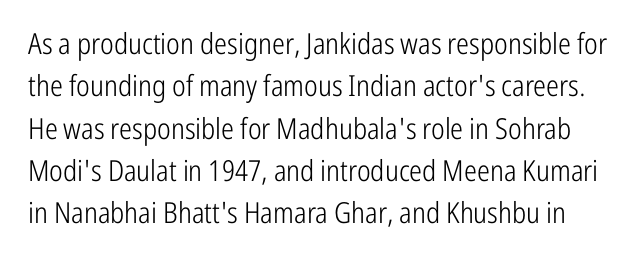
The image shows 29 px light, condensed sans-serif type, upright; set normal line spacing (1.46x), normal letter spacing, not underlined; low stroke contrast and a medium x-height.
